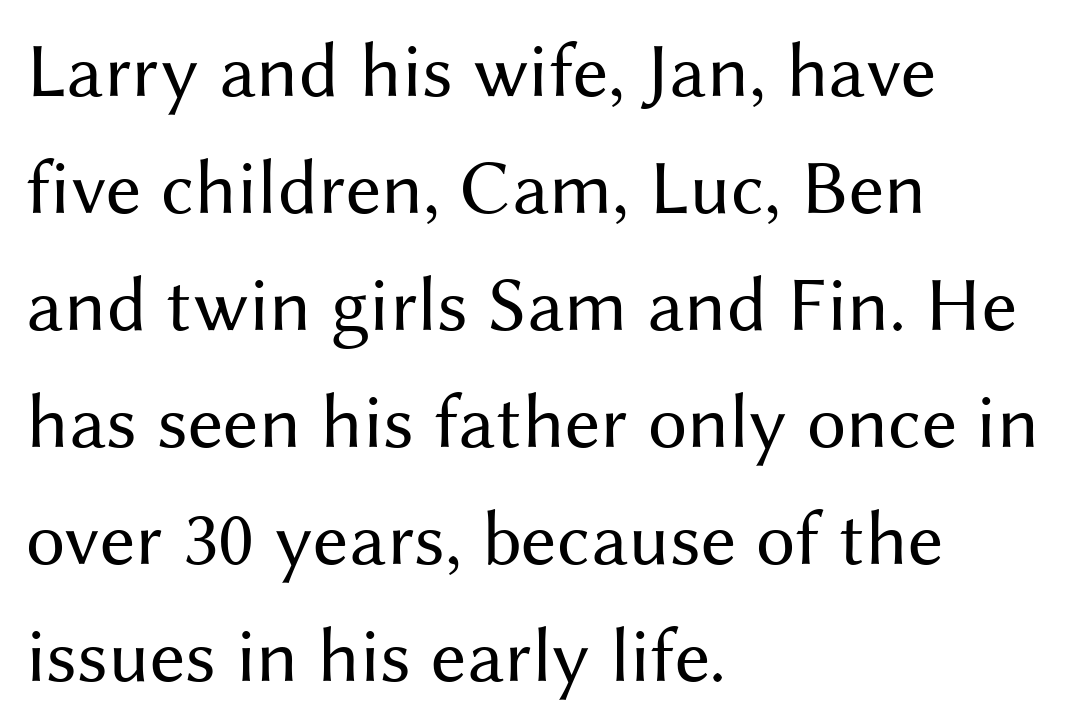
Q: Is the text bold? A: No.
Q: Is the text italic (slanted)? A: No, it is upright.
Q: Is the typeface a serif or a sans-serif typeface? A: Sans-serif.
Q: Is the text underlined? A: No.
Q: How is the paragraph aligned? A: Left-aligned.
Q: Is the spacing between letters normal or unusually wide? A: Normal.
Q: Is the spacing between lines tight, normal or loose? A: Normal.
Q: Width (condensed, normal, or wide)? A: Normal.
Q: Stroke contrast? A: Medium.
Q: x-height? A: Medium.
Q: Monospaced? A: No.
